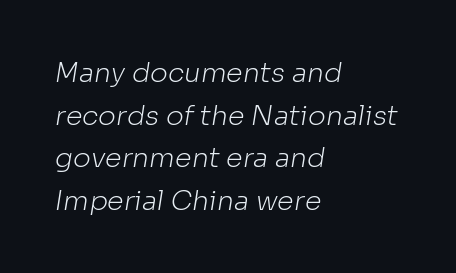
{"bold": "no", "underline": "no", "align": "left", "line_spacing": "normal", "line_spacing_ratio": 1.58, "letter_spacing": "normal", "letter_spacing_em": 0.0, "glyph_px": 27}
